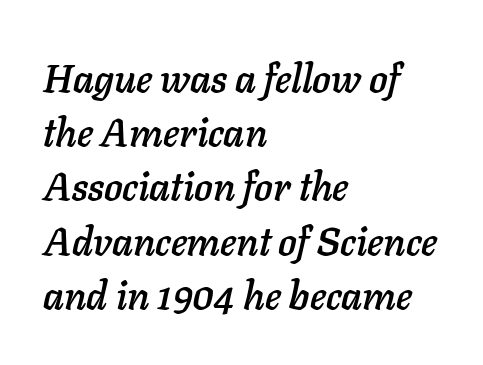
{"italic": "yes", "lean": "right", "slant_degrees": 11, "width": "normal", "stroke_contrast": "low", "x_height": "medium", "monospaced": "no", "underline": "no", "align": "left", "line_spacing": "normal", "line_spacing_ratio": 1.39, "letter_spacing": "normal", "letter_spacing_em": 0.0, "glyph_px": 39}
